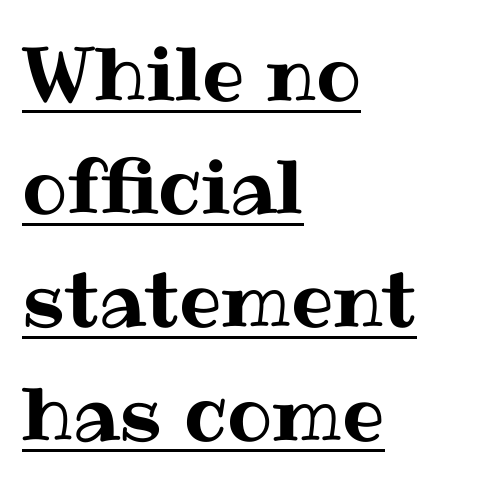
The rag falls on the right side of this text block. Compared with typical paragraphs, the rows here are spaced about the same. Descenders here cross a horizontal rule under the line. In terms of posture, this sample is upright.
